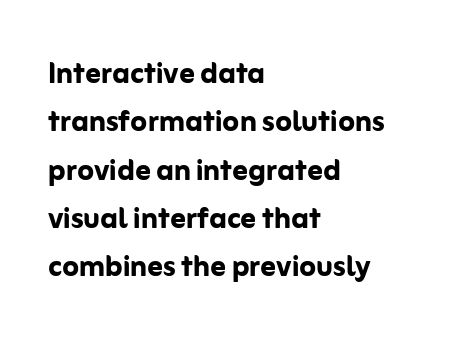
{"serif": "no", "italic": "no", "bold": "yes", "weight": "semibold", "width": "normal", "stroke_contrast": "low", "x_height": "medium", "monospaced": "no", "underline": "no", "align": "left", "line_spacing": "normal", "line_spacing_ratio": 1.27, "letter_spacing": "normal", "letter_spacing_em": 0.0, "glyph_px": 38}
